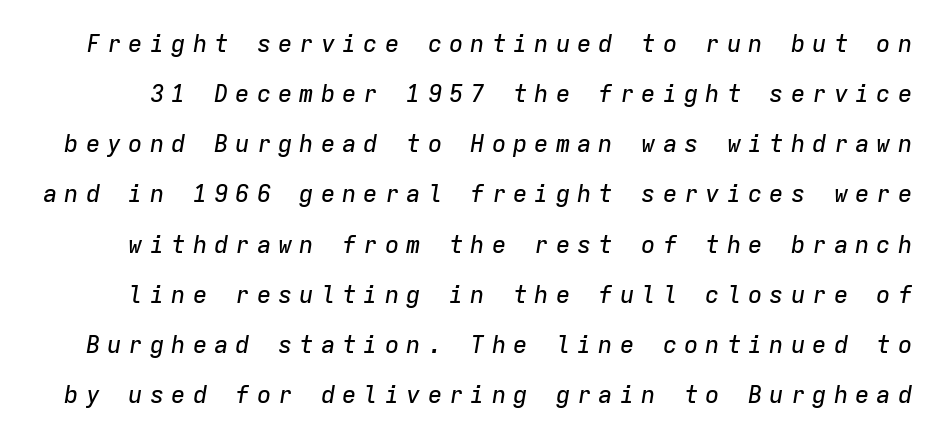
Q: Is the text italic (slanted)? A: Yes, it leans right by about 9 degrees.
Q: Is the text underlined? A: No.
Q: Is the spacing between letters normal or unusually wide? A: Unusually wide.
Q: Is the spacing between lines tight, normal or loose? A: Loose.
